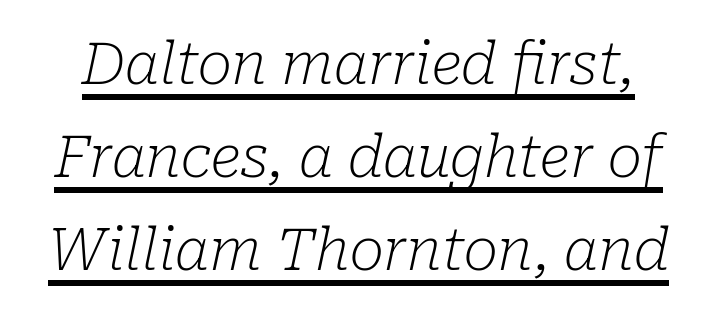
Underline: present. Look at the bottom of the vertical strokes: they flare into serifs here. The passage shown is typed in a proportional face where columns would drift. Inter-character spacing is left at the font's built-in metrics.
